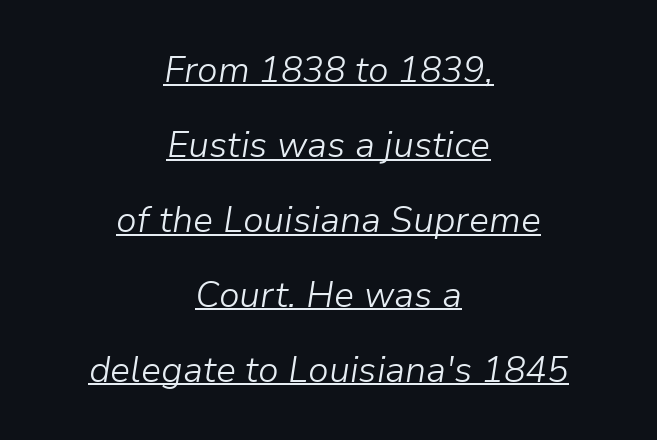
Q: Is the text bold? A: No.
Q: Is the text italic (slanted)? A: Yes, it leans right by about 9 degrees.
Q: Is the text underlined? A: Yes.
Q: How is the paragraph aligned? A: Centered.
Q: Is the spacing between letters normal or unusually wide? A: Normal.
Q: Is the spacing between lines tight, normal or loose? A: Loose.
Q: Width (condensed, normal, or wide)? A: Normal.
Q: Stroke contrast? A: Low.
Q: x-height? A: Medium.
Q: Monospaced? A: No.
